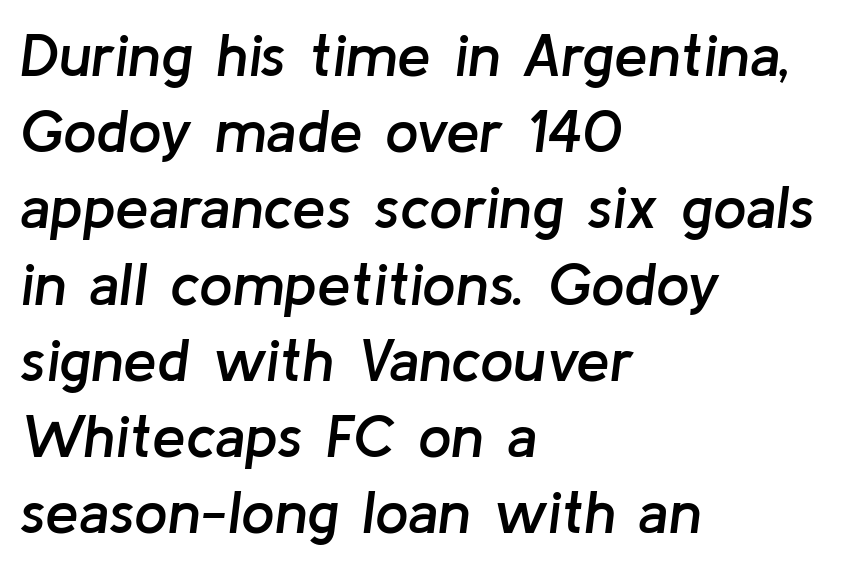
Q: Is the text bold? A: Semi-bold.
Q: Is the text italic (slanted)? A: Yes, it leans right by about 8 degrees.
Q: Is the text underlined? A: No.
Q: How is the paragraph aligned? A: Left-aligned.
Q: Is the spacing between letters normal or unusually wide? A: Normal.
Q: Is the spacing between lines tight, normal or loose? A: Normal.
Q: Width (condensed, normal, or wide)? A: Normal.
Q: Stroke contrast? A: Low.
Q: x-height? A: Medium.
Q: Monospaced? A: No.
